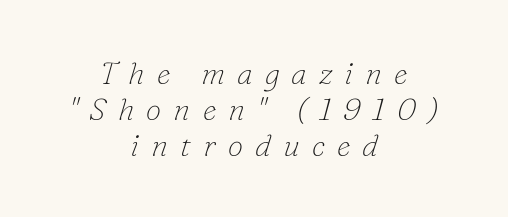
{"serif": "yes", "italic": "yes", "lean": "right", "slant_degrees": 16, "bold": "no", "weight": "thin", "width": "normal", "stroke_contrast": "low", "x_height": "small", "monospaced": "no", "underline": "no", "align": "center", "line_spacing_ratio": 1.16, "letter_spacing": "wide", "letter_spacing_em": 0.39, "glyph_px": 31}
